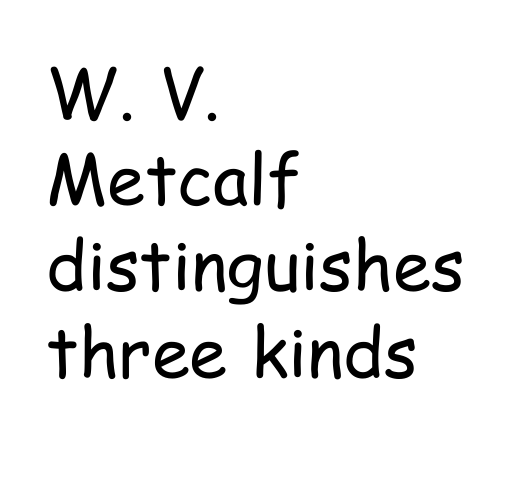
{"serif": "no", "italic": "no", "bold": "no", "weight": "regular", "width": "condensed", "stroke_contrast": "low", "x_height": "medium", "monospaced": "no", "underline": "no", "align": "left", "line_spacing": "normal", "line_spacing_ratio": 1.25, "letter_spacing": "normal", "letter_spacing_em": 0.0, "glyph_px": 69}
